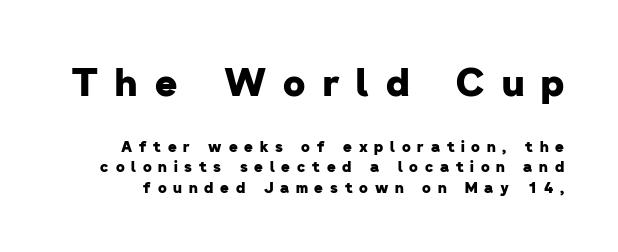
{"serif": "no", "bold": "yes", "weight": "heavy", "width": "normal", "stroke_contrast": "low", "x_height": "medium", "monospaced": "no", "underline": "no", "line_spacing": "normal", "line_spacing_ratio": 1.34, "letter_spacing": "wide", "letter_spacing_em": 0.45, "larger_block": "first", "size_ratio": 2.53, "glyph_px": 38}
